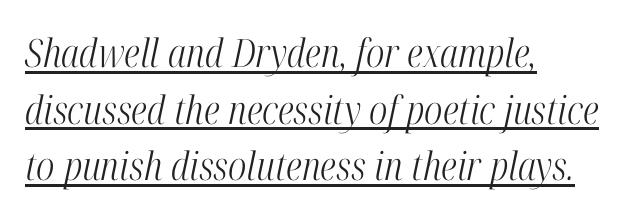
The vertical gap from one line to the next is medium. Tracking value appears to be zero — textbook default spacing. Yep, that's italic — everything's leaning. Left-aligned paragraph, ragged on the right.
